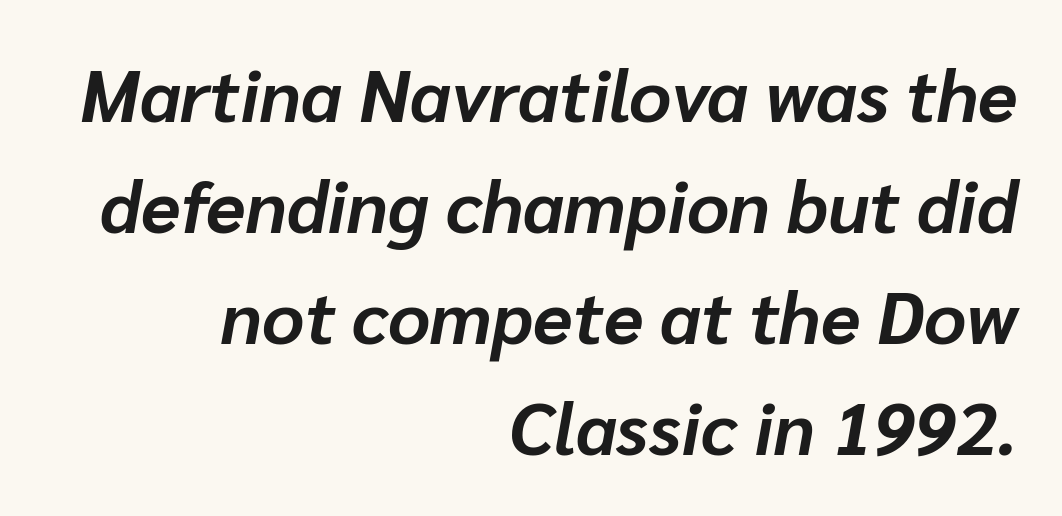
The image shows 73 px bold type, italic (leaning right); set right-aligned, normal line spacing (1.52x), normal letter spacing, not underlined; low stroke contrast and a medium x-height.
